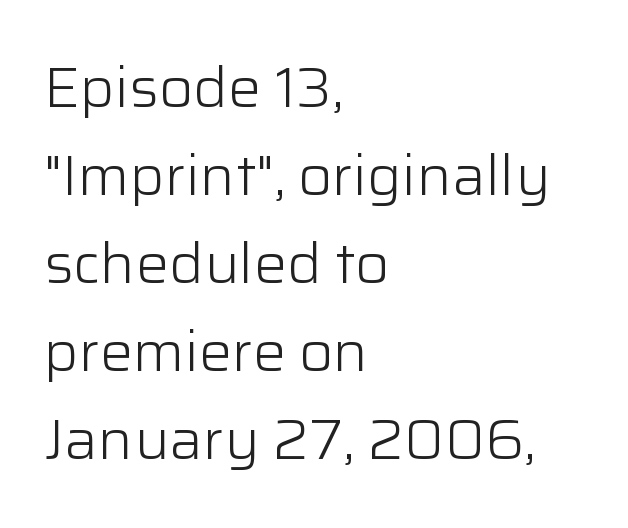
The image shows 55 px light sans-serif type, upright; set left-aligned, normal line spacing (1.6x), normal letter spacing, not underlined; low stroke contrast and a medium x-height.
